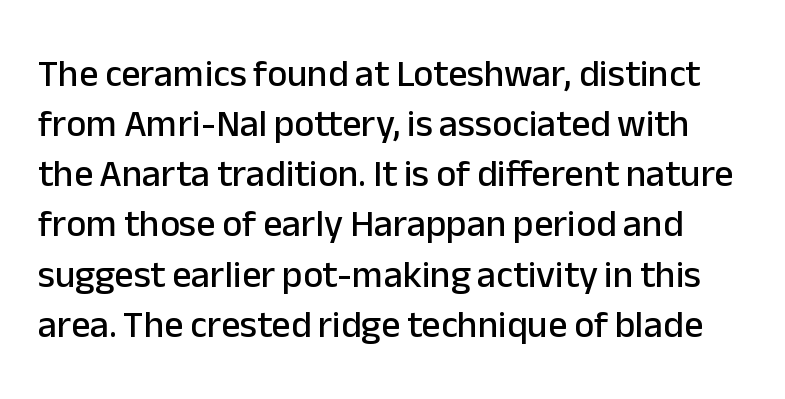
The image shows 38 px sans-serif type, upright; set normal line spacing (1.32x), normal letter spacing, not underlined; low stroke contrast and a medium x-height.
